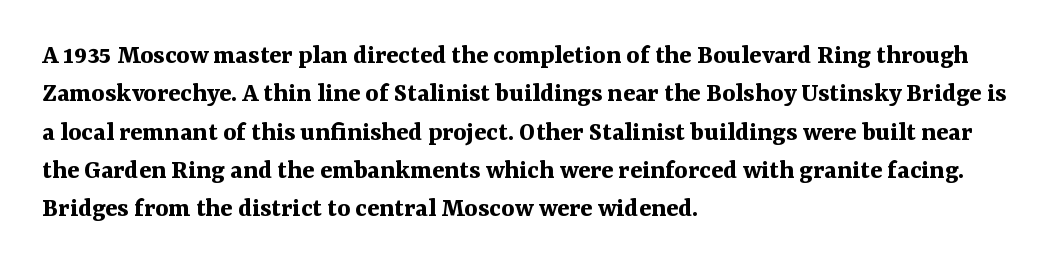
Weight check: bold — yes, fully. The letters advance in unequal steps, a hallmark of proportional type. Small tapered or slab feet sit at the stroke ends, so this counts as serif. Casual observation: everything's shoved over to the left.
